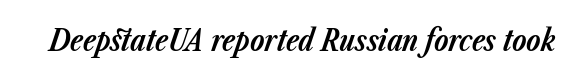
{"italic": "yes", "lean": "right", "slant_degrees": 23, "bold": "yes", "weight": "bold", "width": "normal", "stroke_contrast": "low", "x_height": "medium", "monospaced": "no", "underline": "no", "letter_spacing": "normal", "letter_spacing_em": 0.0, "glyph_px": 29}
